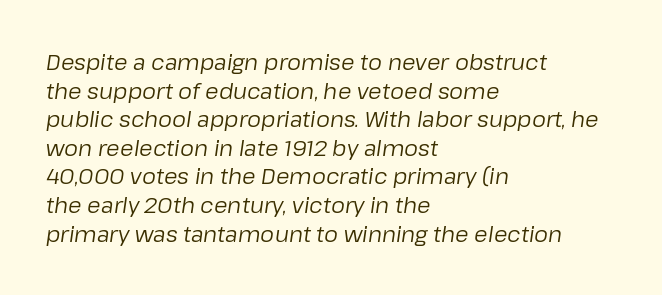
Is this a heavy cut? Hardly; it is regular or lighter. Bare-footed words on every line. Style check: oblique. Leading matches the norm, producing a regular column. Observe the ordinary spacing: letters are neighbours, not strangers.
